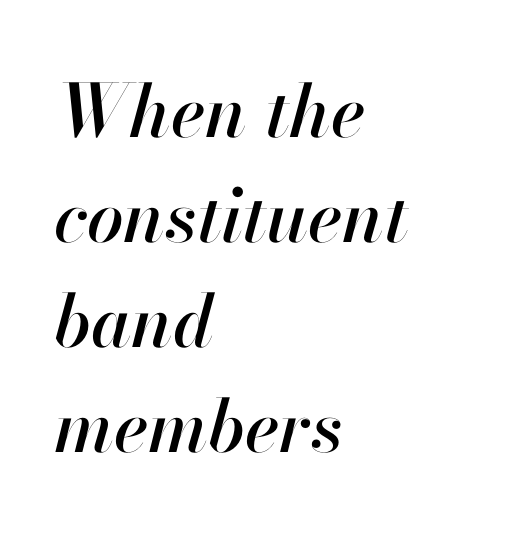
{"italic": "yes", "lean": "right", "slant_degrees": 13, "width": "normal", "stroke_contrast": "high", "x_height": "small", "monospaced": "no", "underline": "no", "align": "left", "line_spacing": "normal", "line_spacing_ratio": 1.44, "letter_spacing": "normal", "letter_spacing_em": 0.0, "glyph_px": 73}
